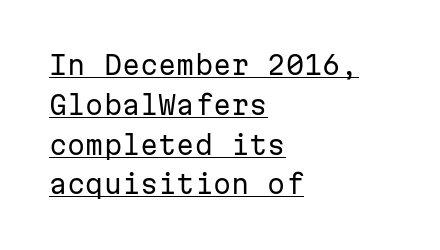
The image shows 26 px text type, upright; set left-aligned, normal line spacing (1.53x), normal letter spacing, underlined.
